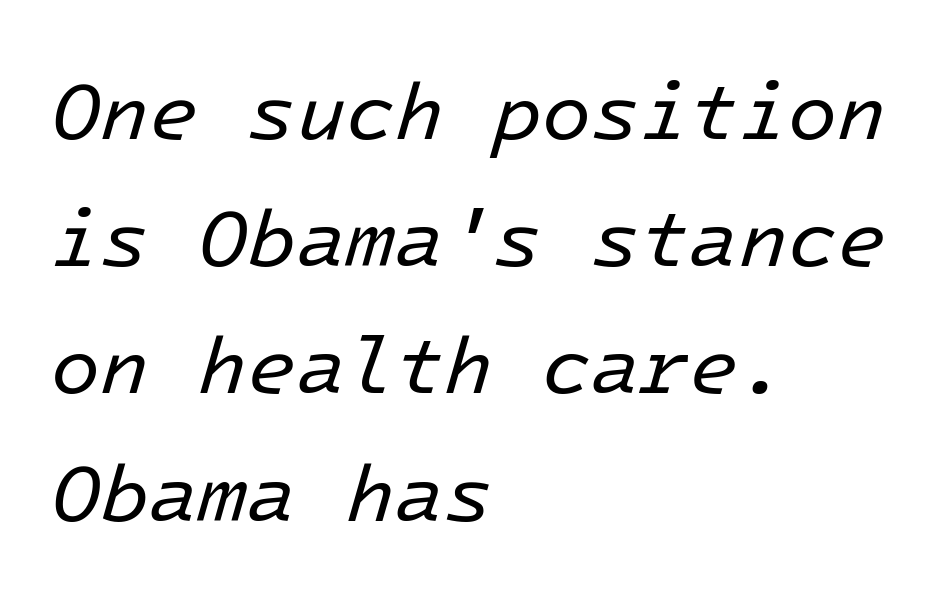
{"italic": "yes", "lean": "right", "slant_degrees": 16, "bold": "no", "weight": "regular", "width": "normal", "stroke_contrast": "low", "x_height": "medium", "underline": "no", "align": "left", "line_spacing": "normal", "line_spacing_ratio": 1.59, "letter_spacing": "normal", "letter_spacing_em": 0.0, "glyph_px": 80}
